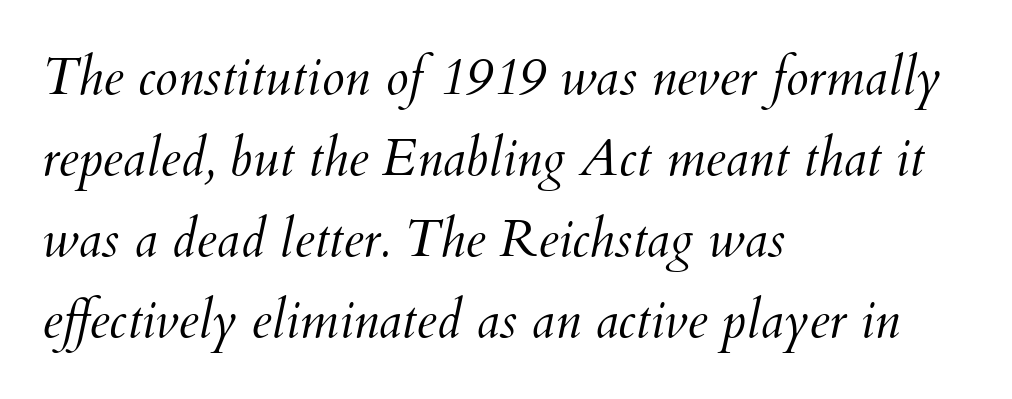
Q: Is the text bold? A: No.
Q: Is the text italic (slanted)? A: Yes, it leans right by about 12 degrees.
Q: Is the text underlined? A: No.
Q: How is the paragraph aligned? A: Left-aligned.
Q: Is the spacing between letters normal or unusually wide? A: Normal.
Q: Is the spacing between lines tight, normal or loose? A: Normal.
Q: Width (condensed, normal, or wide)? A: Normal.
Q: Stroke contrast? A: Medium.
Q: x-height? A: Small.
Q: Monospaced? A: No.
